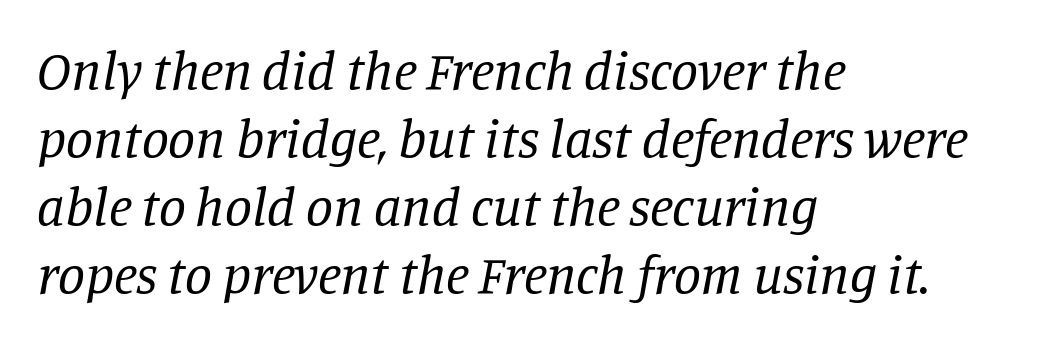
{"serif": "yes", "italic": "yes", "lean": "right", "slant_degrees": 11, "bold": "no", "weight": "regular", "width": "normal", "stroke_contrast": "low", "x_height": "large", "monospaced": "no", "underline": "no", "align": "left", "line_spacing": "normal", "line_spacing_ratio": 1.26, "letter_spacing": "normal", "letter_spacing_em": 0.0, "glyph_px": 54}
